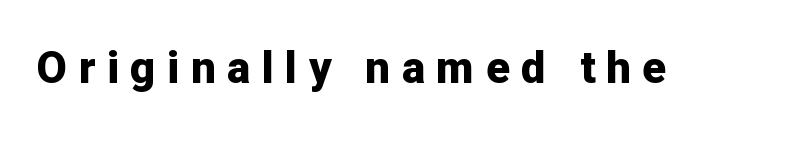
The image shows 44 px bold sans-serif type, upright; set unusually wide letter spacing (+0.26 em), not underlined; low stroke contrast and a medium x-height.
